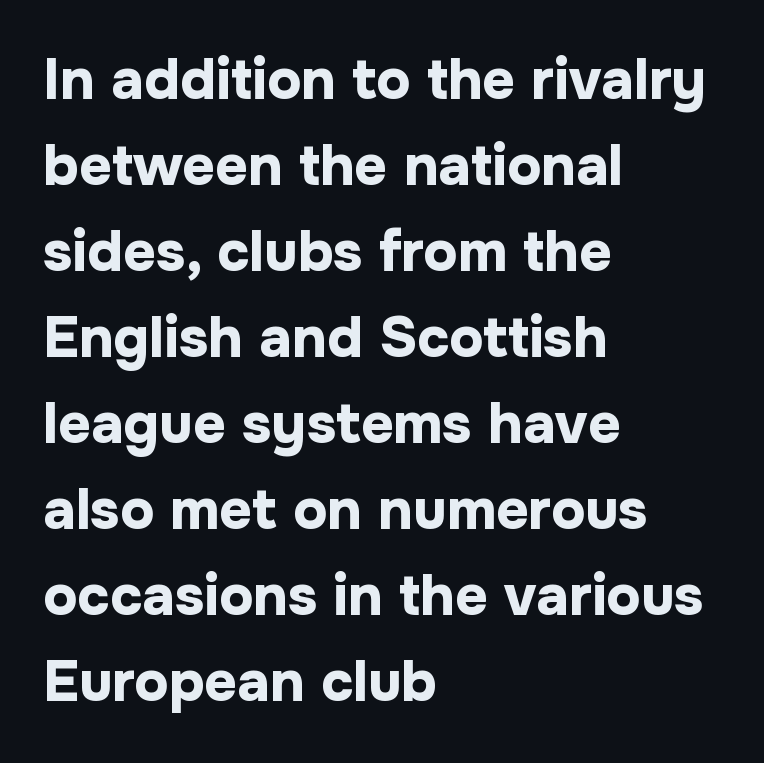
The image shows 57 px bold sans-serif type, upright; set left-aligned, normal line spacing (1.51x), normal letter spacing, not underlined; low stroke contrast and a medium x-height.
